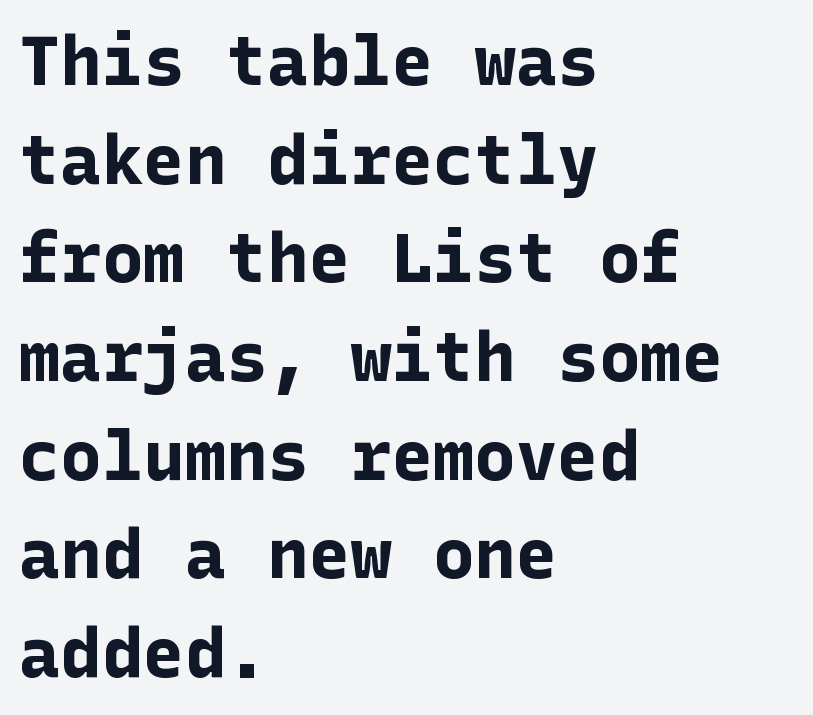
The image shows 69 px bold sans-serif type, upright; set left-aligned, normal line spacing (1.43x), normal letter spacing, not underlined; low stroke contrast and a medium x-height.
